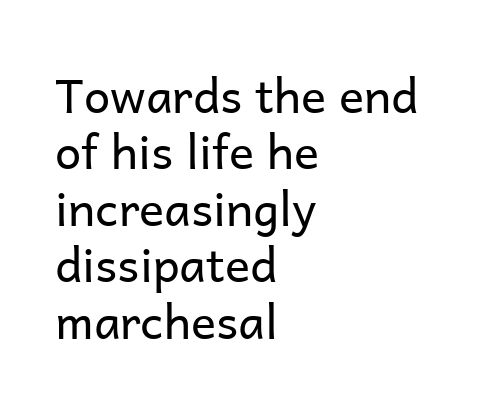
The image shows 47 px regular-weight sans-serif type, upright; set left-aligned, line spacing 1.2x, normal letter spacing, not underlined; low stroke contrast and a medium x-height.
